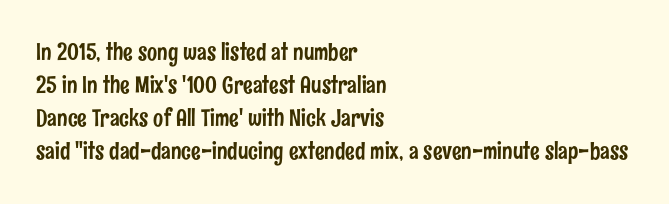
The lines are quadded left. Does extra space separate the letters? No, they use regular spacing. Tall strokes in this sample are plumb rather than angled. Notice how descenders clear the ascenders below comfortably — that's standard leading. This rendering features lettering with no underline.
